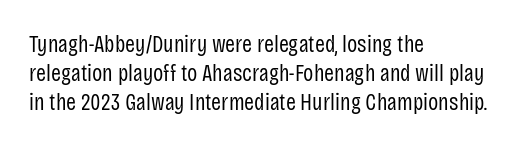
The image shows 24 px text type, upright; set left-aligned, line spacing 1.2x, normal letter spacing, not underlined.
